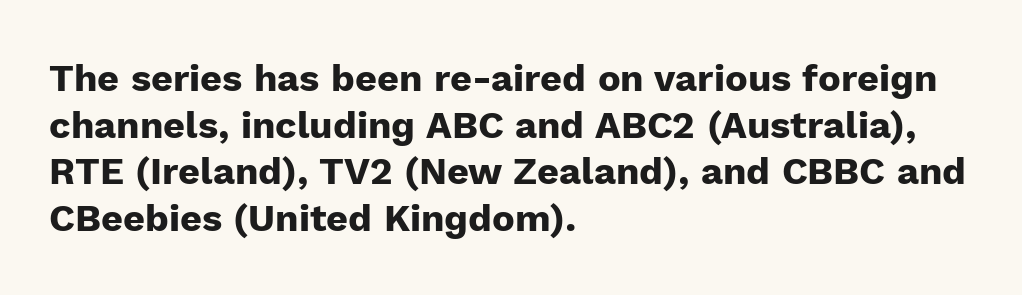
Q: Is the text bold? A: Yes.
Q: Is the text italic (slanted)? A: No, it is upright.
Q: Is the typeface a serif or a sans-serif typeface? A: Sans-serif.
Q: Is the text underlined? A: No.
Q: How is the paragraph aligned? A: Left-aligned.
Q: Is the spacing between letters normal or unusually wide? A: Normal.
Q: Width (condensed, normal, or wide)? A: Normal.
Q: Stroke contrast? A: Low.
Q: x-height? A: Medium.
Q: Monospaced? A: No.
